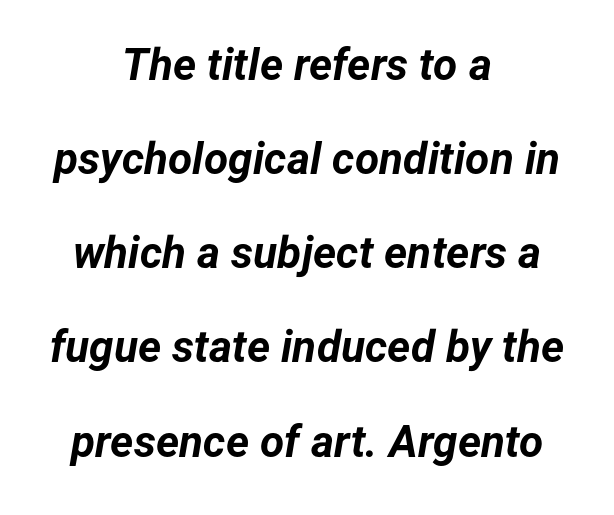
{"italic": "yes", "lean": "right", "slant_degrees": 12, "bold": "yes", "weight": "bold", "width": "normal", "stroke_contrast": "low", "x_height": "medium", "monospaced": "no", "underline": "no", "align": "center", "line_spacing": "loose", "line_spacing_ratio": 2.14, "letter_spacing": "normal", "letter_spacing_em": 0.0, "glyph_px": 44}
